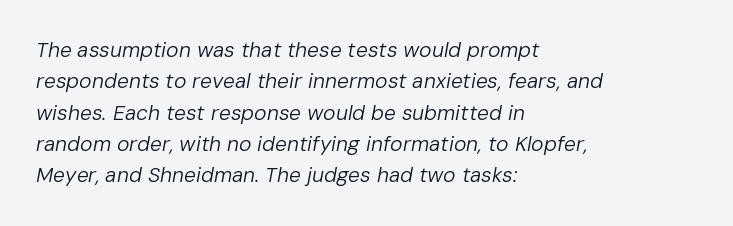
{"italic": "yes", "lean": "right", "slant_degrees": 10, "bold": "no", "underline": "no", "align": "left", "line_spacing": "normal", "line_spacing_ratio": 1.49, "letter_spacing": "normal", "letter_spacing_em": 0.0, "glyph_px": 21}
